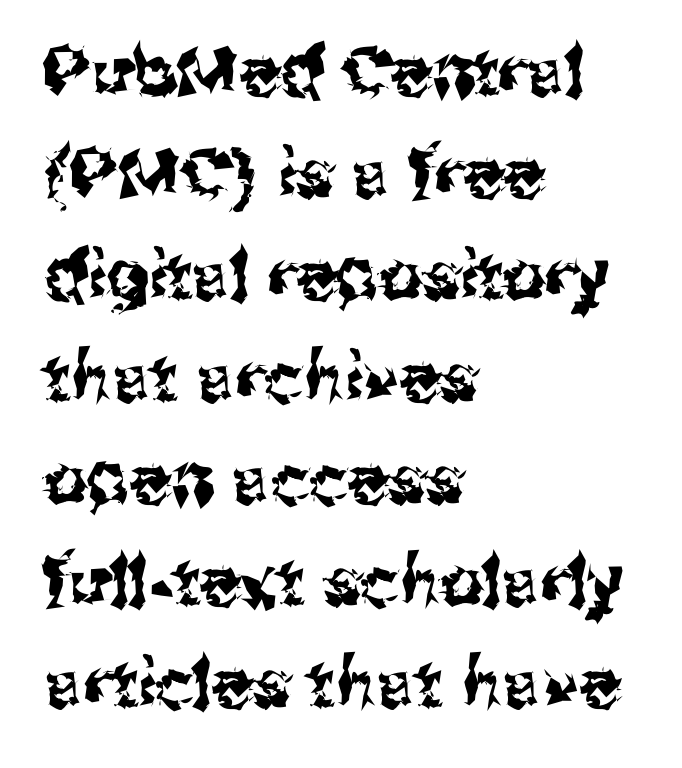
{"serif": "no", "italic": "no", "width": "normal", "stroke_contrast": "medium", "x_height": "medium", "monospaced": "no", "underline": "no", "align": "left", "line_spacing": "normal", "line_spacing_ratio": 1.5, "letter_spacing": "normal", "letter_spacing_em": 0.0, "glyph_px": 68}
